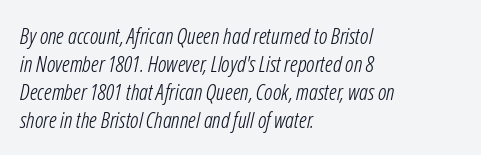
{"italic": "yes", "lean": "right", "slant_degrees": 12, "bold": "no", "underline": "no", "align": "left", "line_spacing": "normal", "line_spacing_ratio": 1.27, "letter_spacing": "normal", "letter_spacing_em": 0.0, "glyph_px": 22}
